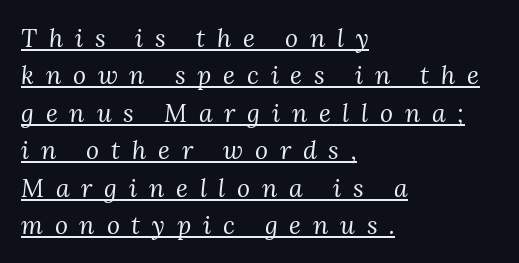
{"italic": "yes", "lean": "right", "slant_degrees": 3, "bold": "no", "underline": "yes", "align": "left", "line_spacing": "normal", "line_spacing_ratio": 1.5, "letter_spacing": "wide", "letter_spacing_em": 0.47, "glyph_px": 25}
